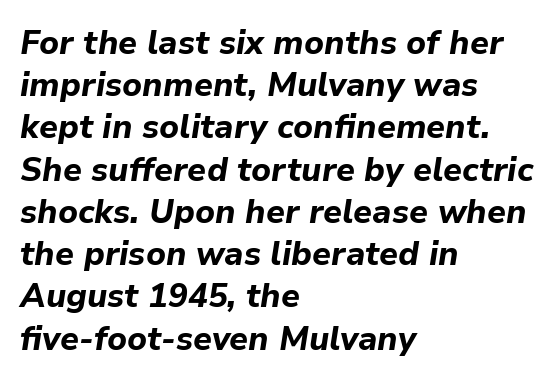
Q: Is the text bold? A: Yes.
Q: Is the text italic (slanted)? A: Yes, it leans right by about 9 degrees.
Q: Is the text underlined? A: No.
Q: How is the paragraph aligned? A: Left-aligned.
Q: Is the spacing between letters normal or unusually wide? A: Normal.
Q: Is the spacing between lines tight, normal or loose? A: Normal.
Q: Width (condensed, normal, or wide)? A: Normal.
Q: Stroke contrast? A: Low.
Q: x-height? A: Medium.
Q: Monospaced? A: No.
